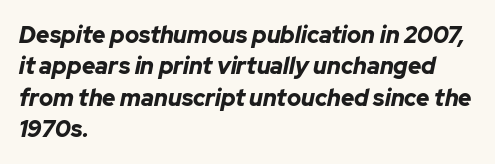
{"italic": "yes", "lean": "right", "slant_degrees": 12, "bold": "yes", "underline": "no", "align": "left", "line_spacing": "normal", "line_spacing_ratio": 1.36, "letter_spacing": "normal", "letter_spacing_em": 0.0, "glyph_px": 23}
